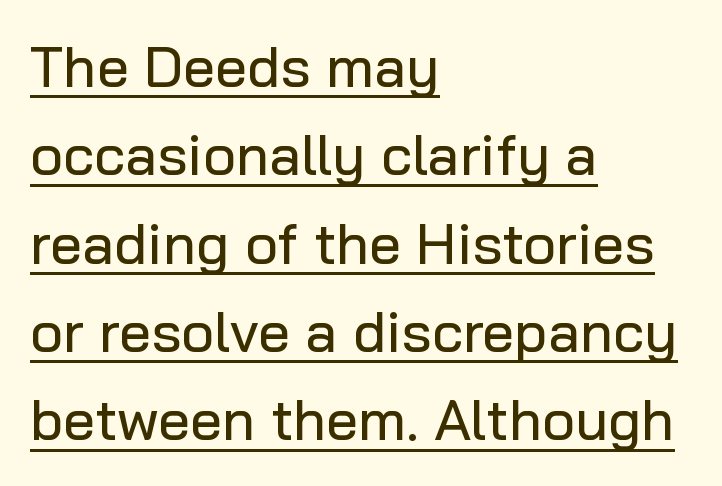
The image shows 57 px sans-serif type, upright; set left-aligned, normal line spacing (1.55x), normal letter spacing, underlined; low stroke contrast and a medium x-height.
